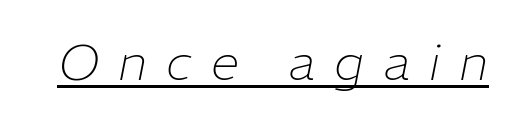
The font is comparable to plain body text, perhaps lighter. Caption: lettering with a line underneath. It's the slanting kind of type. The type is letterspaced generously, with wide tracking. This sample has the flowing, uneven cadence of proportional lettering.
